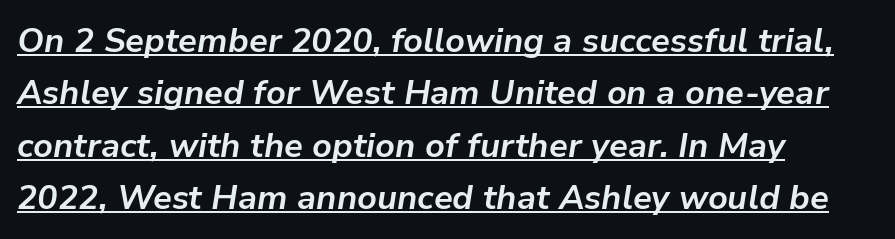
{"italic": "yes", "lean": "right", "slant_degrees": 9, "bold": "yes", "weight": "bold", "width": "normal", "stroke_contrast": "low", "x_height": "medium", "monospaced": "no", "underline": "yes", "align": "left", "line_spacing": "normal", "line_spacing_ratio": 1.54, "letter_spacing": "normal", "letter_spacing_em": 0.0, "glyph_px": 34}
